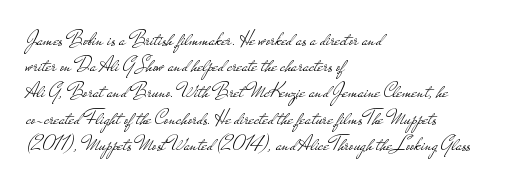
Q: Is the text bold? A: No.
Q: Is the text italic (slanted)? A: Yes.
Q: Is the text underlined? A: No.
Q: How is the paragraph aligned? A: Left-aligned.
Q: Is the spacing between letters normal or unusually wide? A: Normal.
Q: Is the spacing between lines tight, normal or loose? A: Normal.
